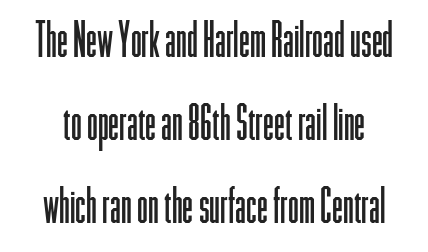
{"serif": "no", "italic": "no", "bold": "no", "weight": "light", "width": "condensed", "stroke_contrast": "low", "x_height": "medium", "monospaced": "no", "underline": "no", "line_spacing": "normal", "line_spacing_ratio": 1.69, "letter_spacing": "normal", "letter_spacing_em": 0.0, "glyph_px": 49}
